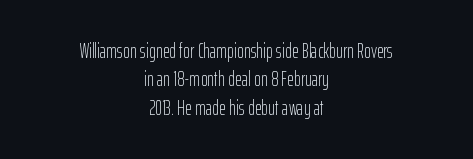
Q: Is the text bold? A: No.
Q: Is the text italic (slanted)? A: No, it is upright.
Q: Is the text underlined? A: No.
Q: How is the paragraph aligned? A: Centered.
Q: Is the spacing between letters normal or unusually wide? A: Normal.
Q: Is the spacing between lines tight, normal or loose? A: Normal.
